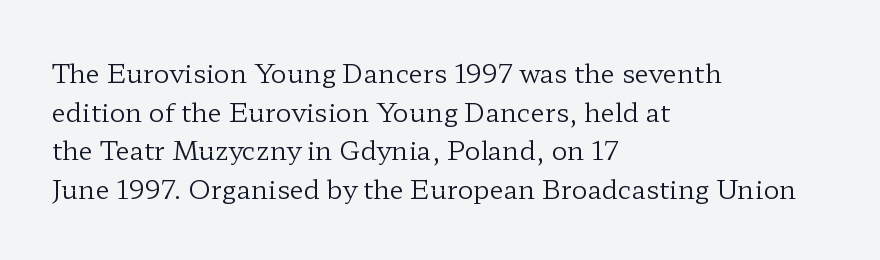
Posture: vertical. The weight tops out at a normal text grade. Words appear dense and cohesive because spacing is normal. If you drew a ruler down the left edge, every line would touch it. Line spacing here is normal. Underline: absent.
